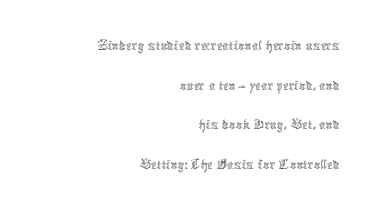
The letters stand straight up with perfectly vertical stems. The text block is weighted toward the right margin, trailing off unevenly leftward. Has an underline been added? It has not. These glyphs show unthickened strokes, regular width or finer. Do the characters align in a grid? No, the font is proportional.
